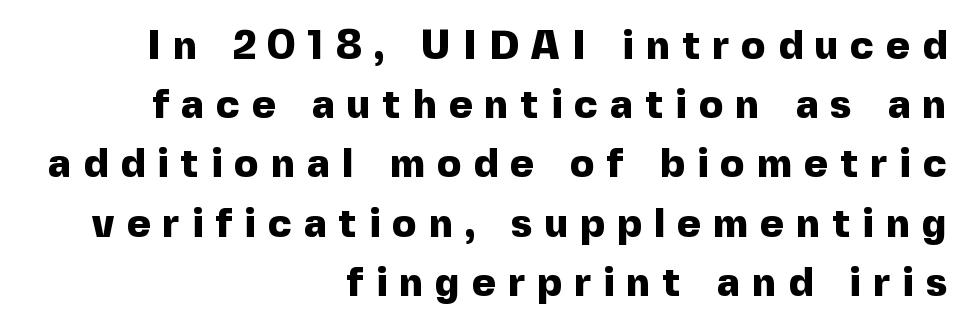
Q: Is the text bold? A: Yes.
Q: Is the text italic (slanted)? A: No, it is upright.
Q: Is the typeface a serif or a sans-serif typeface? A: Sans-serif.
Q: Is the text underlined? A: No.
Q: How is the paragraph aligned? A: Right-aligned.
Q: Is the spacing between letters normal or unusually wide? A: Unusually wide.
Q: Is the spacing between lines tight, normal or loose? A: Normal.
Q: Width (condensed, normal, or wide)? A: Normal.
Q: x-height? A: Medium.
Q: Monospaced? A: No.
